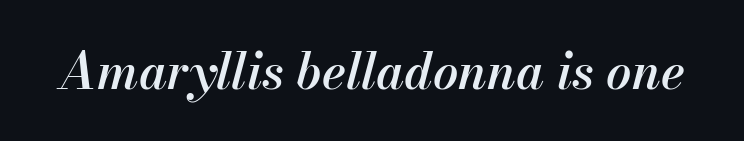
{"italic": "yes", "lean": "right", "slant_degrees": 13, "bold": "semi", "weight": "semibold", "width": "normal", "stroke_contrast": "medium", "x_height": "small", "monospaced": "no", "underline": "no", "letter_spacing": "normal", "letter_spacing_em": 0.0, "glyph_px": 50}
